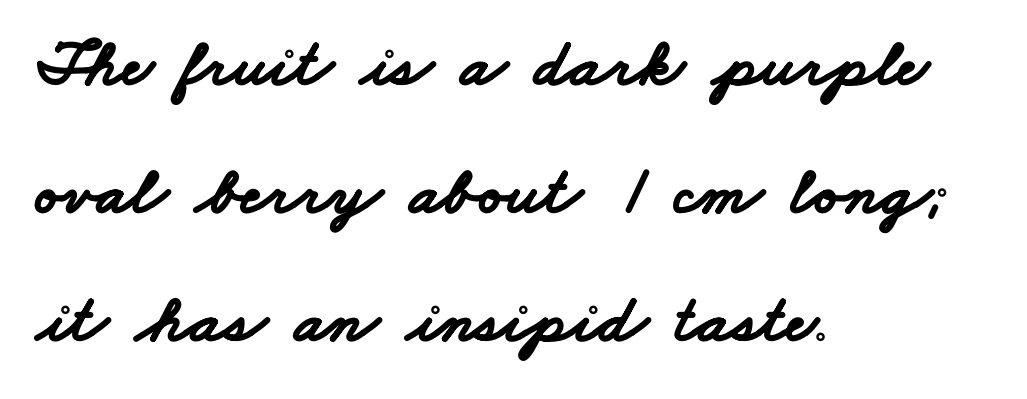
Q: Is the text bold? A: Yes.
Q: Is the typeface a serif or a sans-serif typeface? A: Sans-serif.
Q: Is the text underlined? A: No.
Q: How is the paragraph aligned? A: Left-aligned.
Q: Is the spacing between letters normal or unusually wide? A: Normal.
Q: Width (condensed, normal, or wide)? A: Wide.
Q: Stroke contrast? A: Low.
Q: x-height? A: Small.
Q: Monospaced? A: No.
